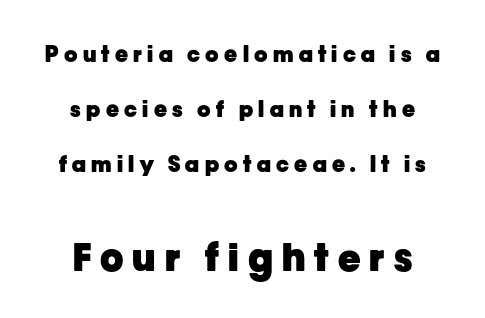
Posture: vertical. Varying glyph widths throughout — classic text-font behaviour. The designer gave the closing block more size than the opening block. The tracking jumps out immediately: characters are airy and widely separated. This sample trades compactness for vertical openness between lines.
